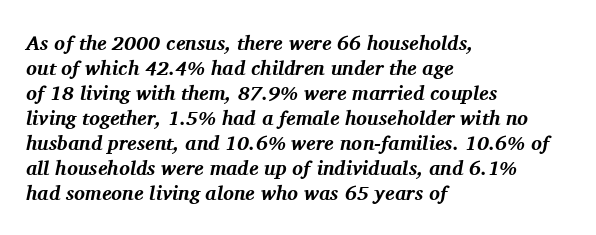
The image shows 20 px bold type, italic (leaning right); set left-aligned, normal line spacing (1.25x), normal letter spacing, not underlined.
